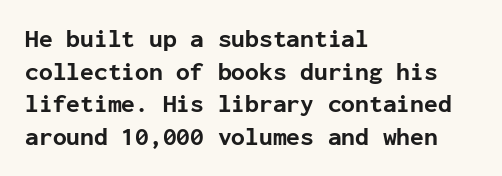
{"italic": "no", "bold": "yes", "underline": "no", "align": "left", "line_spacing": "normal", "line_spacing_ratio": 1.31, "letter_spacing": "normal", "letter_spacing_em": 0.0, "glyph_px": 25}
